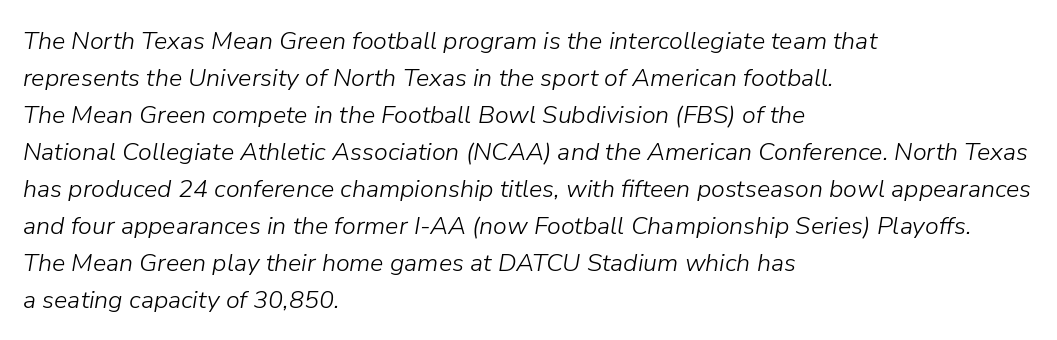
Students, note that the glyphs here touch the page at normal intervals. Compared with a typical body face, this is equally light or lighter still. Each row of text sits above clean, open space. Slant detected: the letters are inclined. What's the leading like? Ordinary, nothing unusual.
